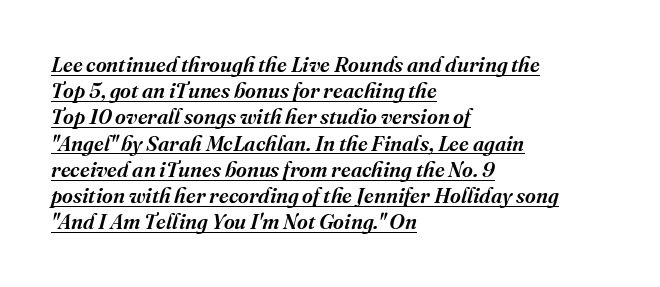
Q: Is the text bold? A: Semi-bold.
Q: Is the text italic (slanted)? A: Yes, it leans right by about 16 degrees.
Q: Is the text underlined? A: Yes.
Q: How is the paragraph aligned? A: Left-aligned.
Q: Is the spacing between letters normal or unusually wide? A: Normal.
Q: Is the spacing between lines tight, normal or loose? A: Normal.
